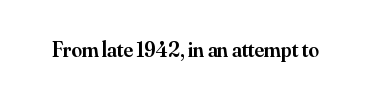
Q: Is the text bold? A: Semi-bold.
Q: Is the text italic (slanted)? A: No, it is upright.
Q: Is the text underlined? A: No.
Q: Is the spacing between letters normal or unusually wide? A: Normal.
